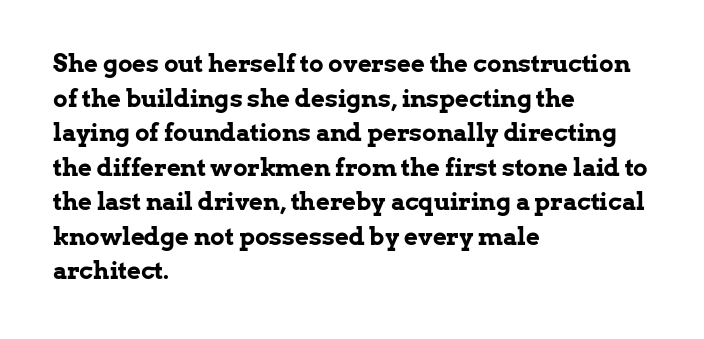
Rule under the text: the space is simply empty. Nothing unusual about the tracking: characters are spaced as the font intends. Leading: standard. This sample uses an upright cut, with every glyph sitting square on the baseline. Set as a true bold cut, around the 700 mark. Line beginnings align vertically; line endings do not.
